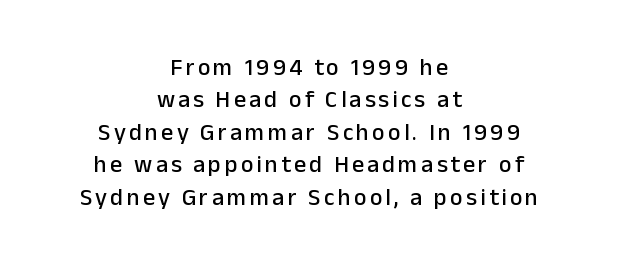
The image shows 24 px text type, upright; set centered, normal line spacing (1.35x), not underlined.
